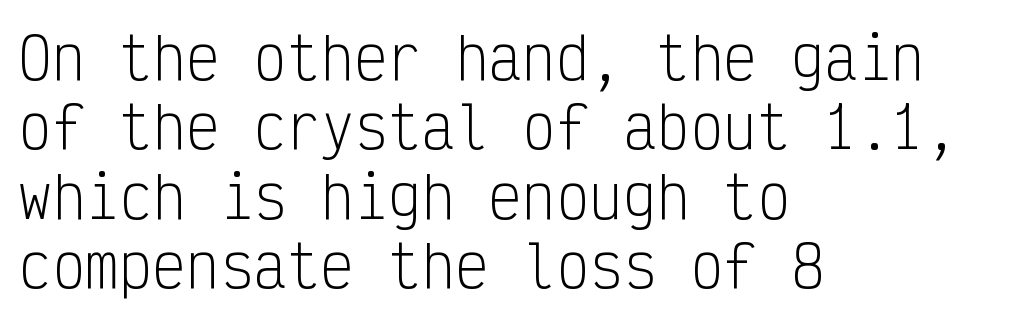
The image shows 56 px light, condensed sans-serif type, upright, monospaced; set left-aligned, line spacing 1.24x, normal letter spacing, not underlined; low stroke contrast and a medium x-height.
